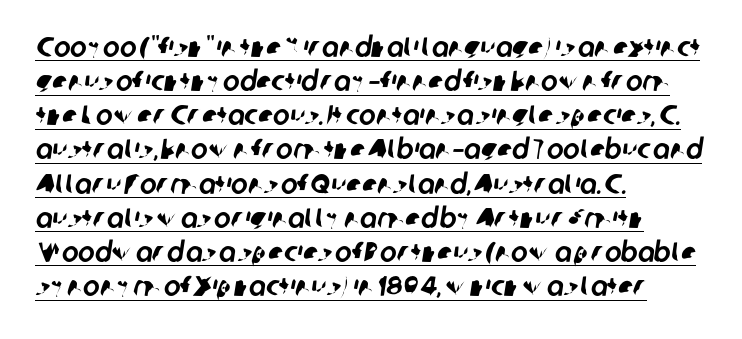
{"serif": "no", "width": "normal", "stroke_contrast": "low", "x_height": "medium", "monospaced": "no", "underline": "yes", "align": "left", "line_spacing_ratio": 1.22, "letter_spacing": "normal", "letter_spacing_em": 0.0, "glyph_px": 28}
